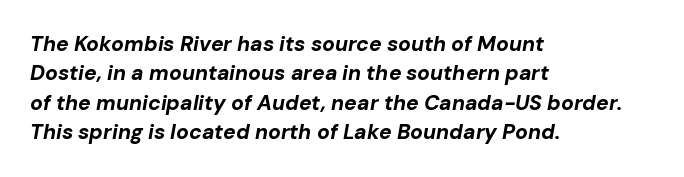
Vertical spacing — default. The words here are not underlined. The letterforms sit shoulder to shoulder at normal distance. These words are printed bold, with thick strokes throughout. Designer's note — italics engaged. A classic flush-left, rag-right setting is used for this passage.
